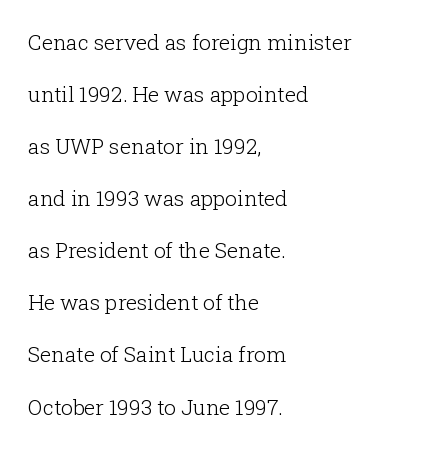
You could fit nearly another row in the gap between these rows. Short note: letters normally spaced. A quiet, ordinary-to-light weight characterises the typeface. Check under the words: just untouched page.
